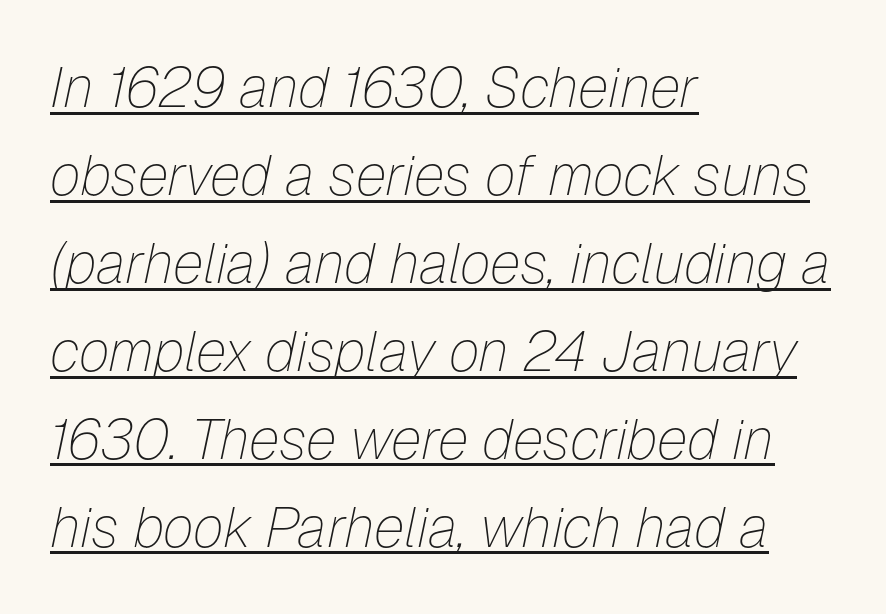
A baseline rule has been typeset under these characters. Note the varied advance widths — an 'i' is clearly narrower than an 'm'. Letter spacing: default. Weight: not bold — regular or lighter.
